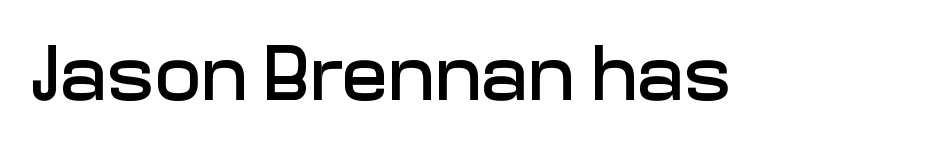
The image shows 78 px sans-serif type, upright; set normal letter spacing, not underlined; low stroke contrast and a medium x-height.
